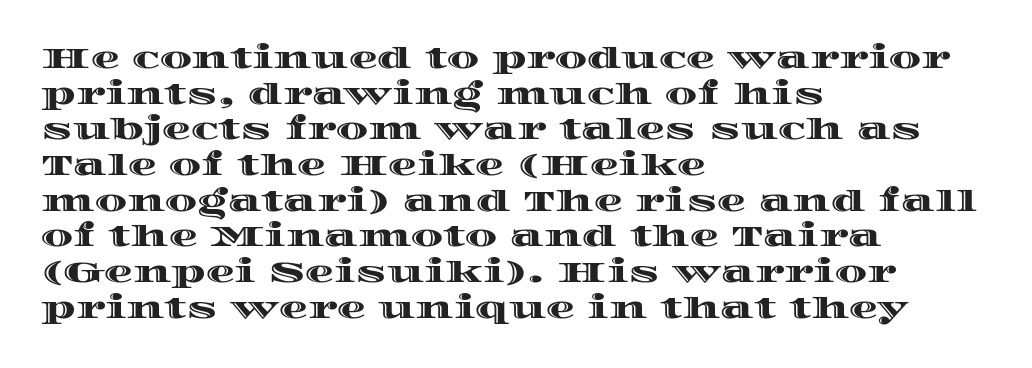
{"italic": "no", "width": "wide", "x_height": "large", "monospaced": "no", "underline": "no", "align": "left", "line_spacing_ratio": 1.23, "letter_spacing": "normal", "letter_spacing_em": 0.0, "glyph_px": 29}
